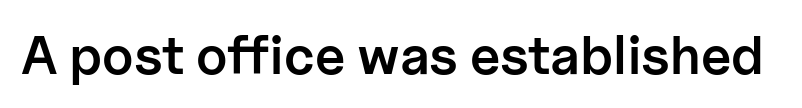
Q: Is the text bold? A: Semi-bold.
Q: Is the text italic (slanted)? A: No, it is upright.
Q: Is the typeface a serif or a sans-serif typeface? A: Sans-serif.
Q: Is the text underlined? A: No.
Q: Is the spacing between letters normal or unusually wide? A: Normal.
Q: Width (condensed, normal, or wide)? A: Normal.
Q: Stroke contrast? A: Low.
Q: x-height? A: Medium.
Q: Monospaced? A: No.
